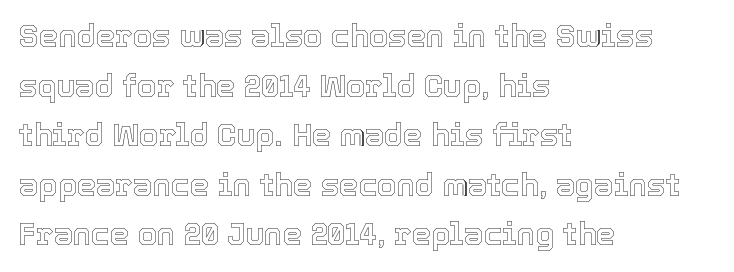
The image shows 31 px text type, upright; set left-aligned, normal line spacing (1.6x), normal letter spacing, not underlined; a medium x-height.
